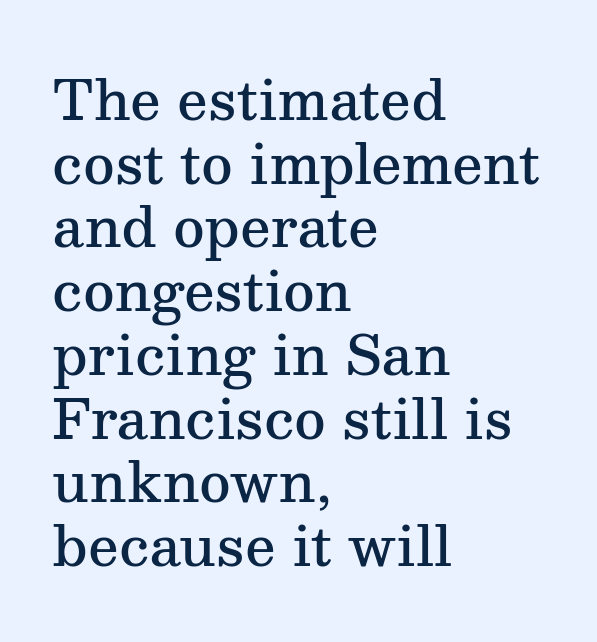
Q: Is the text bold? A: Semi-bold.
Q: Is the text italic (slanted)? A: No, it is upright.
Q: Is the typeface a serif or a sans-serif typeface? A: Serif.
Q: Is the text underlined? A: No.
Q: How is the paragraph aligned? A: Left-aligned.
Q: Is the spacing between letters normal or unusually wide? A: Normal.
Q: Width (condensed, normal, or wide)? A: Normal.
Q: Stroke contrast? A: Medium.
Q: x-height? A: Medium.
Q: Monospaced? A: No.
